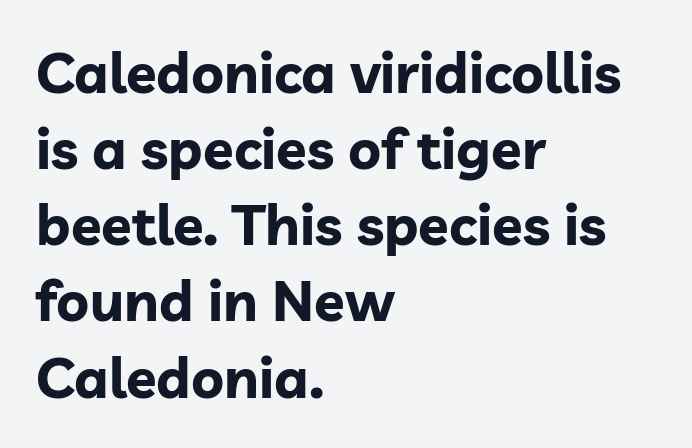
Q: Is the text bold? A: Yes.
Q: Is the text italic (slanted)? A: No, it is upright.
Q: Is the typeface a serif or a sans-serif typeface? A: Sans-serif.
Q: Is the text underlined? A: No.
Q: How is the paragraph aligned? A: Left-aligned.
Q: Is the spacing between letters normal or unusually wide? A: Normal.
Q: Is the spacing between lines tight, normal or loose? A: Normal.
Q: Width (condensed, normal, or wide)? A: Normal.
Q: Stroke contrast? A: Low.
Q: x-height? A: Medium.
Q: Monospaced? A: No.
